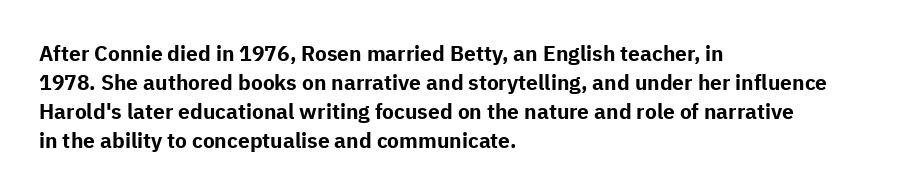
{"italic": "no", "bold": "yes", "underline": "no", "align": "left", "line_spacing": "normal", "line_spacing_ratio": 1.38, "letter_spacing": "normal", "letter_spacing_em": 0.0, "glyph_px": 21}
